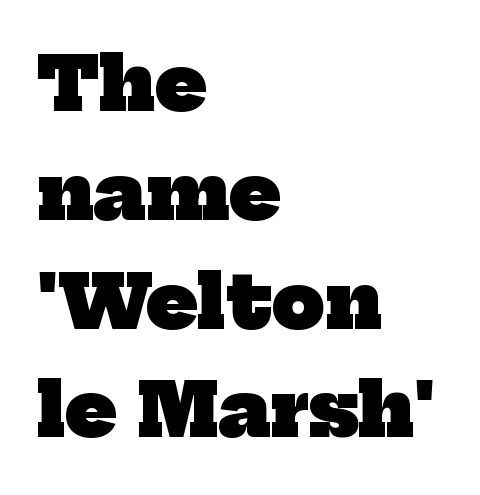
Q: Is the text bold? A: Yes.
Q: Is the typeface a serif or a sans-serif typeface? A: Serif.
Q: Is the text underlined? A: No.
Q: How is the paragraph aligned? A: Left-aligned.
Q: Is the spacing between letters normal or unusually wide? A: Normal.
Q: Is the spacing between lines tight, normal or loose? A: Normal.
Q: Width (condensed, normal, or wide)? A: Normal.
Q: Stroke contrast? A: Low.
Q: x-height? A: Medium.
Q: Monospaced? A: No.
